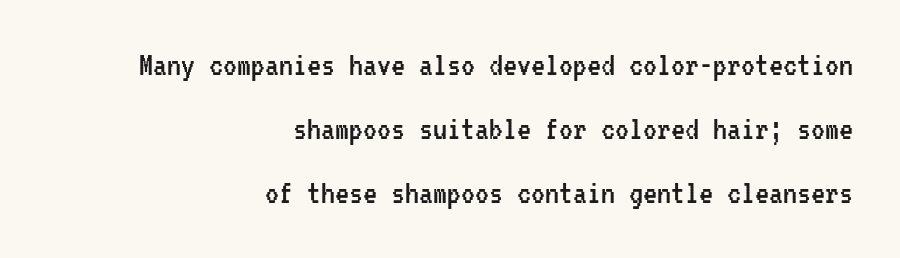
Compared with a typical body face, this is equally light or lighter still. Is the letter spacing exaggerated? No — it looks like the ordinary default. The lettering stays uniformly vertical, giving the passage a roman look. A student would call this right alignment; a typographer would say flush right, rag left. Do the characters align in a grid? Yes, the font is monospaced.
